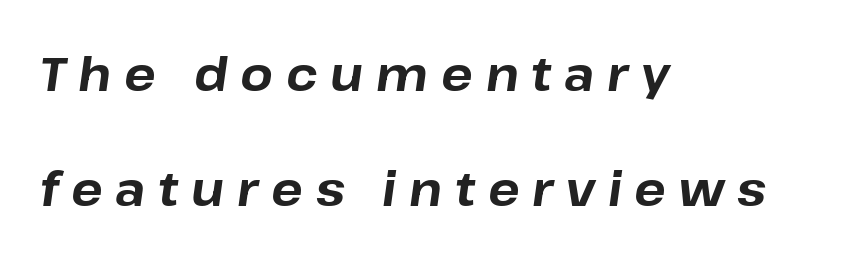
Lines of text with bare space underneath. This sample has the flowing, uneven cadence of proportional lettering. The passage shown has open, widely tracked lettering throughout. Summary of vertical rhythm: relaxed, with wide interline spacing. Notice how the passage keeps a crisp vertical edge on the left only. Strokes here are thick enough to call this a true bold.
